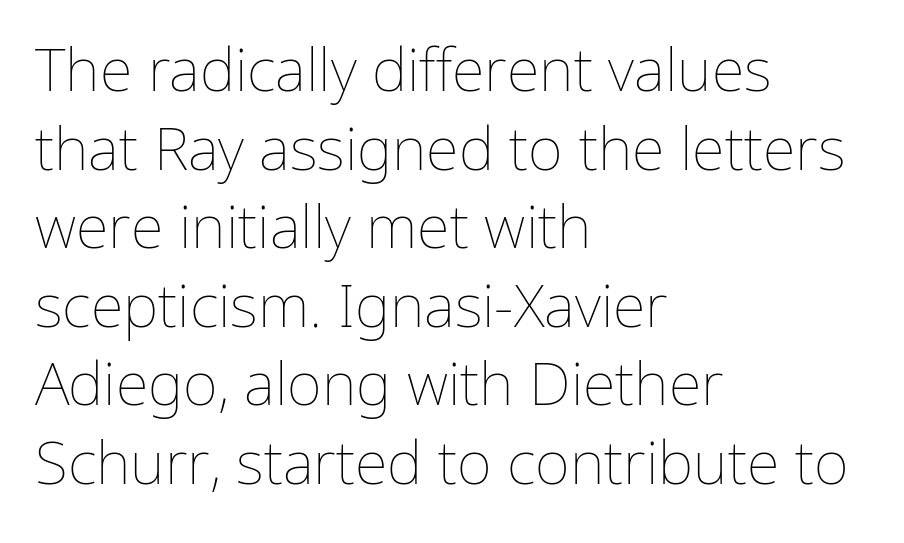
Q: Is the text bold? A: No.
Q: Is the text italic (slanted)? A: No, it is upright.
Q: Is the text underlined? A: No.
Q: How is the paragraph aligned? A: Left-aligned.
Q: Is the spacing between letters normal or unusually wide? A: Normal.
Q: Is the spacing between lines tight, normal or loose? A: Normal.
Q: Width (condensed, normal, or wide)? A: Normal.
Q: Stroke contrast? A: Low.
Q: x-height? A: Medium.
Q: Monospaced? A: No.
